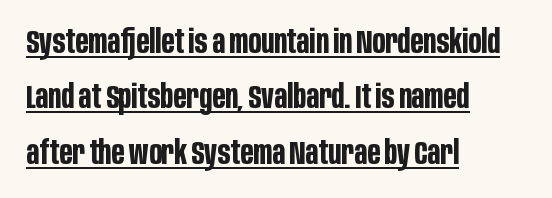
{"serif": "no", "italic": "no", "bold": "yes", "weight": "bold", "width": "condensed", "stroke_contrast": "low", "x_height": "large", "monospaced": "no", "underline": "yes", "align": "left", "line_spacing": "normal", "line_spacing_ratio": 1.68, "letter_spacing": "normal", "letter_spacing_em": 0.0, "glyph_px": 33}
